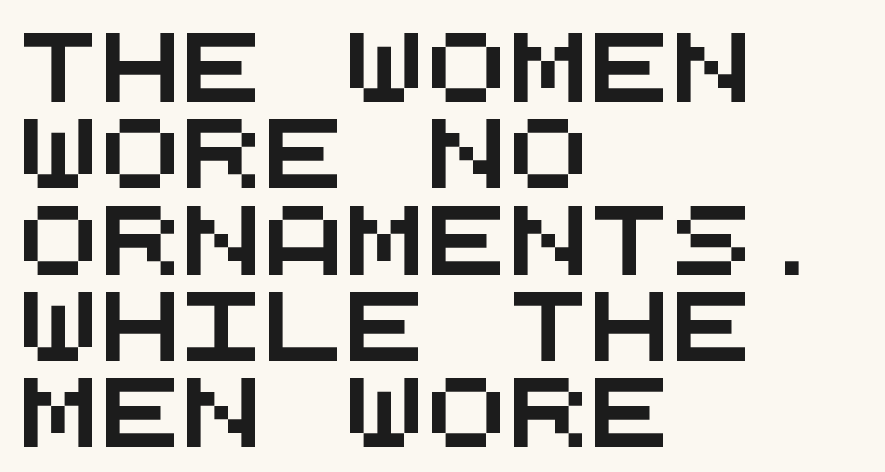
Q: Is the typeface a serif or a sans-serif typeface? A: Sans-serif.
Q: Is the text underlined? A: No.
Q: How is the paragraph aligned? A: Left-aligned.
Q: Is the spacing between letters normal or unusually wide? A: Normal.
Q: Is the spacing between lines tight, normal or loose? A: Normal.
Q: Width (condensed, normal, or wide)? A: Wide.
Q: Stroke contrast? A: Medium.
Q: x-height? A: Large.
Q: Monospaced? A: Yes.
